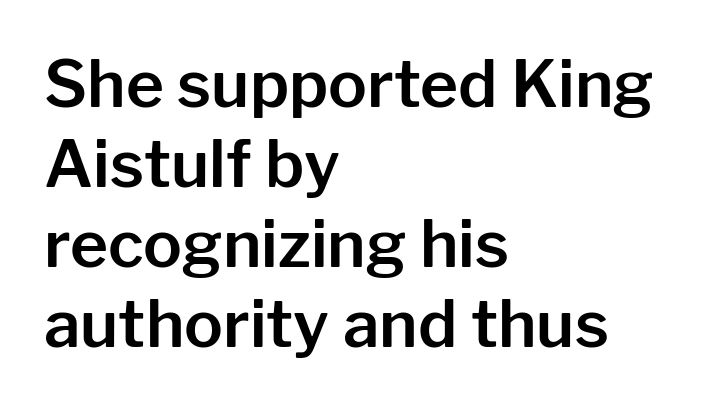
Q: Is the text italic (slanted)? A: No, it is upright.
Q: Is the typeface a serif or a sans-serif typeface? A: Sans-serif.
Q: Is the text underlined? A: No.
Q: How is the paragraph aligned? A: Left-aligned.
Q: Is the spacing between letters normal or unusually wide? A: Normal.
Q: Width (condensed, normal, or wide)? A: Normal.
Q: Stroke contrast? A: Low.
Q: x-height? A: Medium.
Q: Monospaced? A: No.
